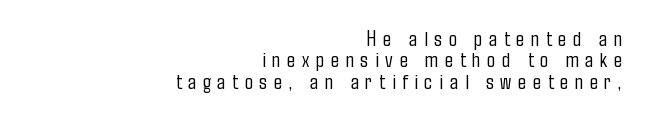
Every stem runs plumb, perpendicular to the baseline. In terms of letterspacing, this is a distinctly airy, spread setting. The vertical gap from one line to the next is small. The font is comparable to plain body text, perhaps lighter. The paragraph shown leans on its right margin.
